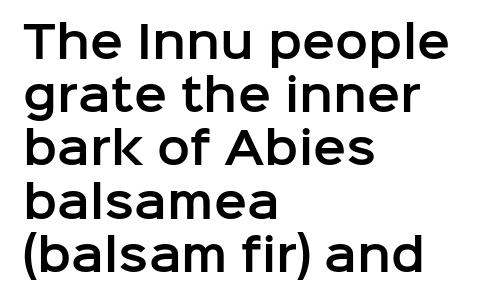
Just letters on the line, the space beneath them empty. The face used here is proportionally spaced, like ordinary book or web type. Tall strokes in this sample are plumb rather than angled. Tracking value appears to be zero — textbook default spacing. Note: no serifs on the glyphs.
